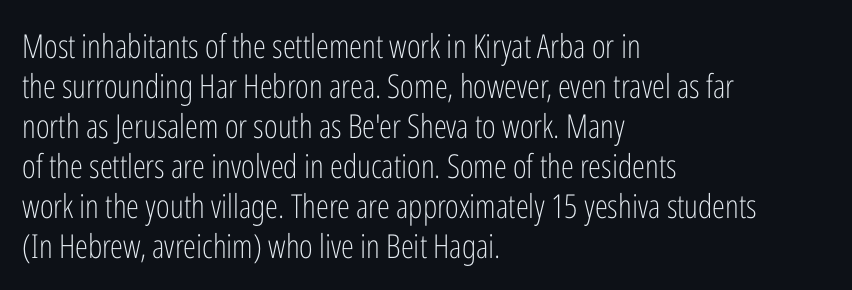
Grotesque or geometric, the face here clearly has no serifs. One-word summary of the alignment: left. The letters stand straight up with perfectly vertical stems. A typesetter would call this proportional, since set widths differ per character. The passage shown is not underscored anywhere.
